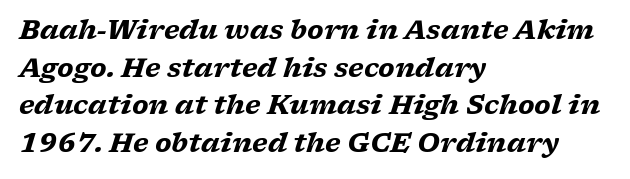
Q: Is the text bold? A: Yes.
Q: Is the text italic (slanted)? A: Yes, it leans right by about 17 degrees.
Q: Is the text underlined? A: No.
Q: How is the paragraph aligned? A: Left-aligned.
Q: Is the spacing between letters normal or unusually wide? A: Normal.
Q: Is the spacing between lines tight, normal or loose? A: Normal.
